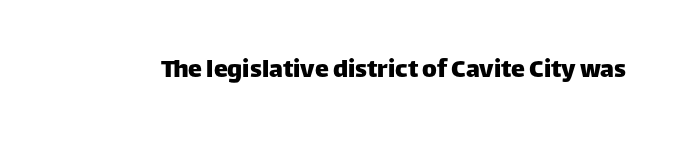
Glyph-to-glyph distance matches everyday printed text. Character widths vary here, with narrow letters taking less room than wide ones. Serif or sans? Sans — the stroke terminals are bare. Type without underlining. A typesetter would mark this as roman, not italic.
